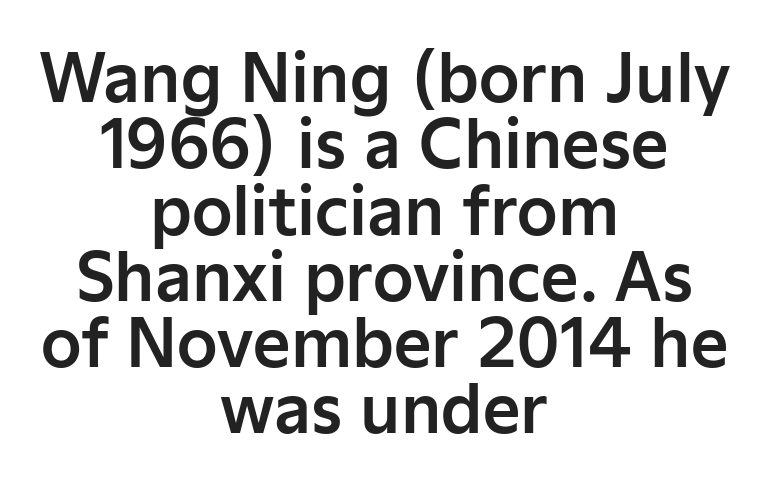
{"serif": "no", "italic": "no", "width": "normal", "stroke_contrast": "low", "x_height": "medium", "monospaced": "no", "underline": "no", "align": "center", "line_spacing": "tight", "line_spacing_ratio": 1.02, "letter_spacing": "normal", "letter_spacing_em": 0.0, "glyph_px": 65}
